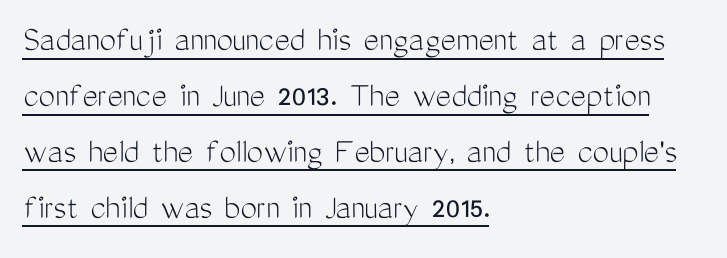
Unlike italic type, these characters show no tilt at all. These lines are rendered in a variable-pitch font. A classic flush-left, rag-right setting is used for this passage. What kind of face is this? One without serifs — a sans. The typesetting does not lean heavy: it is not bold. Words appear dense and cohesive because spacing is normal.
